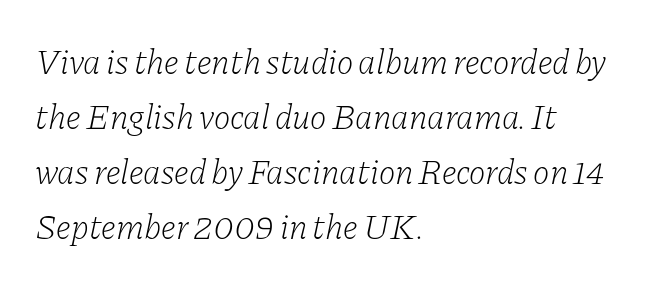
The image shows 35 px light serif type, italic (leaning right); set left-aligned, normal line spacing (1.57x), normal letter spacing, not underlined; low stroke contrast and a medium x-height.
